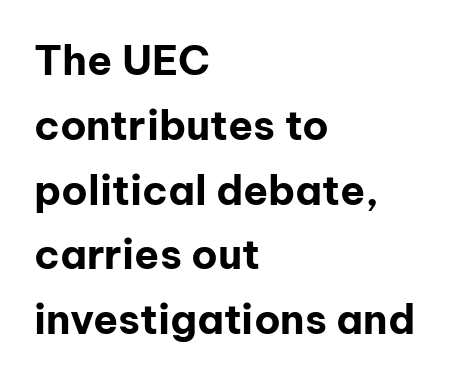
The image shows 41 px bold sans-serif type, upright; set left-aligned, normal line spacing (1.58x), normal letter spacing, not underlined; low stroke contrast and a medium x-height.
